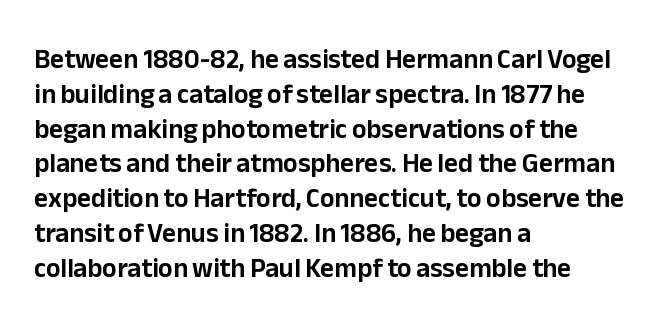
Q: Is the text italic (slanted)? A: No, it is upright.
Q: Is the text underlined? A: No.
Q: How is the paragraph aligned? A: Left-aligned.
Q: Is the spacing between letters normal or unusually wide? A: Normal.
Q: Is the spacing between lines tight, normal or loose? A: Normal.
